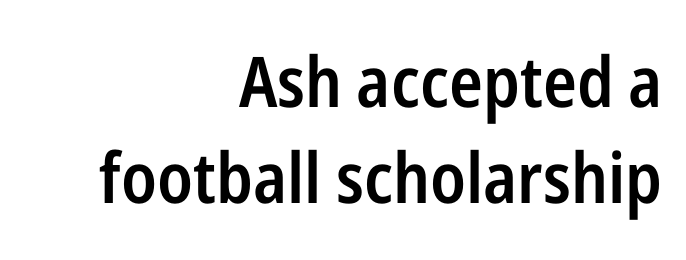
Italic? Not at all — the glyphs are vertical. Examine the stroke ends and you'll find no serifs. The passage is arranged like a letterhead date or caption credit — flush right. Look at the stroke-to-counter ratio: somewhat heavy, a semibold. Honestly, there is no underline to notice here at all.
